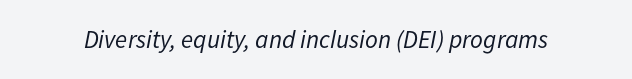
These lines keep a tight, regular rhythm from letter to letter. The area under the type is left untouched. Is the type heavy? It reads as light-to-regular instead. The rendering applies a slant to the glyphs.
